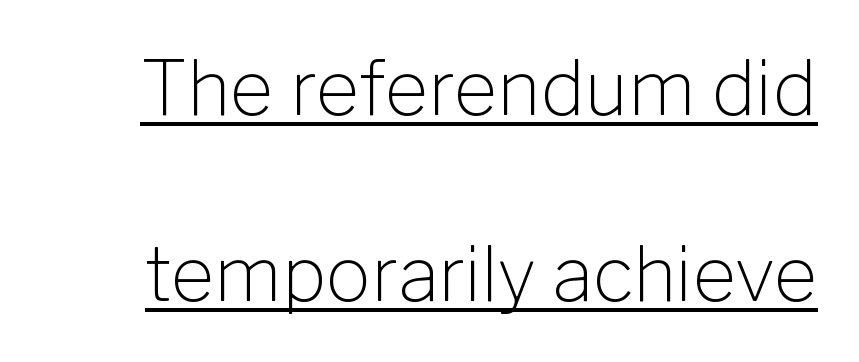
{"serif": "no", "italic": "no", "bold": "no", "weight": "light", "width": "normal", "stroke_contrast": "low", "x_height": "medium", "monospaced": "no", "underline": "yes", "line_spacing": "loose", "line_spacing_ratio": 2.48, "letter_spacing": "normal", "letter_spacing_em": 0.0, "glyph_px": 75}
